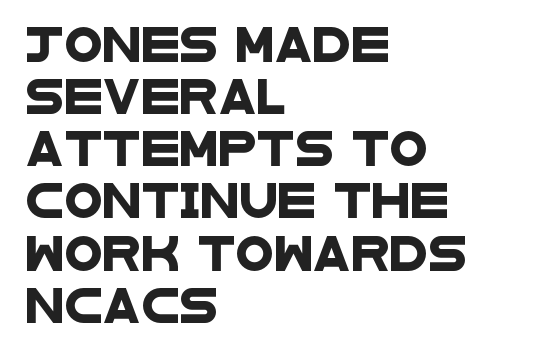
Q: Is the typeface a serif or a sans-serif typeface? A: Sans-serif.
Q: Is the text underlined? A: No.
Q: How is the paragraph aligned? A: Left-aligned.
Q: Is the spacing between letters normal or unusually wide? A: Normal.
Q: Is the spacing between lines tight, normal or loose? A: Normal.
Q: Width (condensed, normal, or wide)? A: Wide.
Q: Stroke contrast? A: Low.
Q: x-height? A: Large.
Q: Monospaced? A: No.
